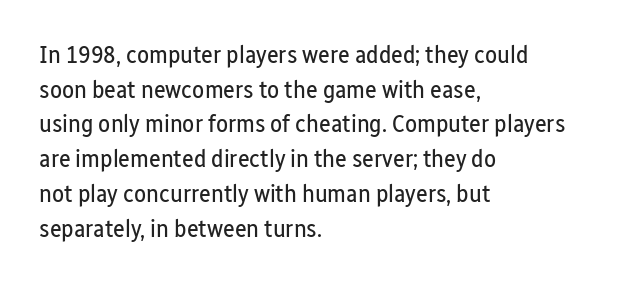
The image shows 25 px text type, upright; set left-aligned, normal line spacing (1.39x), normal letter spacing, not underlined.
